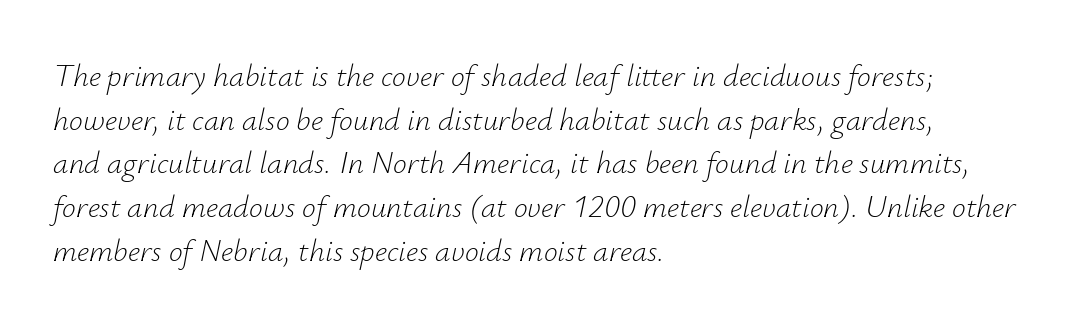
The rendering applies a slant to the glyphs. The leading is moderate, giving the passage an even texture. Check under the words: just untouched page. The compositor pushed each line to the left boundary. The letterforms sit at book weight or below. Compared with typical body copy, the letter spacing here is the same.
